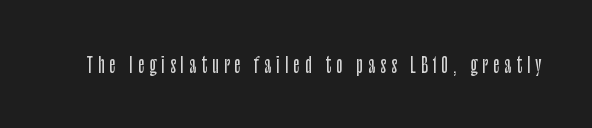
The image shows 21 px text type, upright; set unusually wide letter spacing (+0.25 em), not underlined.
